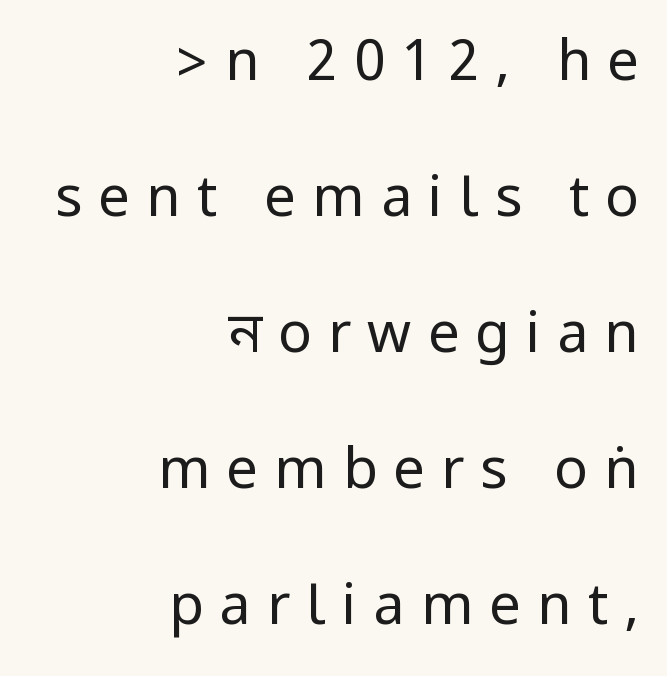
The type family on display is of the sans-serif kind. The letterforms sit at book weight or below. The letters stand upright; this is a roman face. Glance below the letters and you will spot only blank space. The tracking reads as deliberately expanded to a designer's eye.
